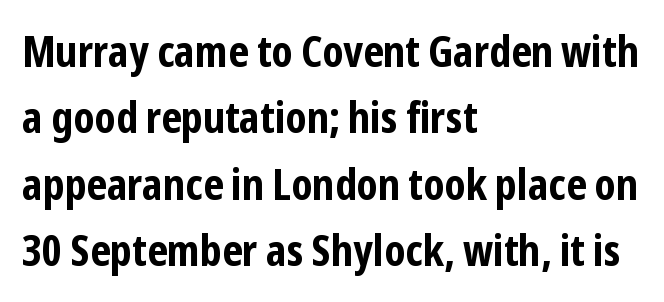
The image shows 42 px bold, condensed sans-serif type, upright; set left-aligned, normal line spacing (1.58x), normal letter spacing, not underlined; low stroke contrast and a medium x-height.
